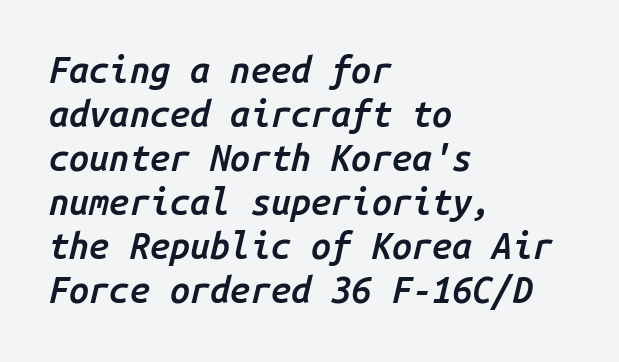
{"italic": "yes", "lean": "right", "slant_degrees": 14, "bold": "semi", "weight": "semibold", "width": "normal", "stroke_contrast": "low", "x_height": "medium", "monospaced": "yes", "underline": "no", "align": "left", "line_spacing_ratio": 1.22, "letter_spacing": "normal", "letter_spacing_em": 0.0, "glyph_px": 36}
